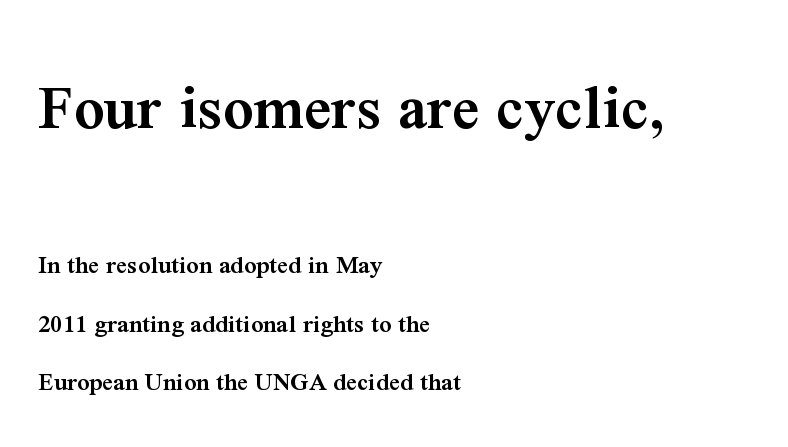
The words here are not underlined. Line starts are locked; line ends wander. Large over small — that's the arrangement of the two blocks here. Regarding serifs, this sample has them.
